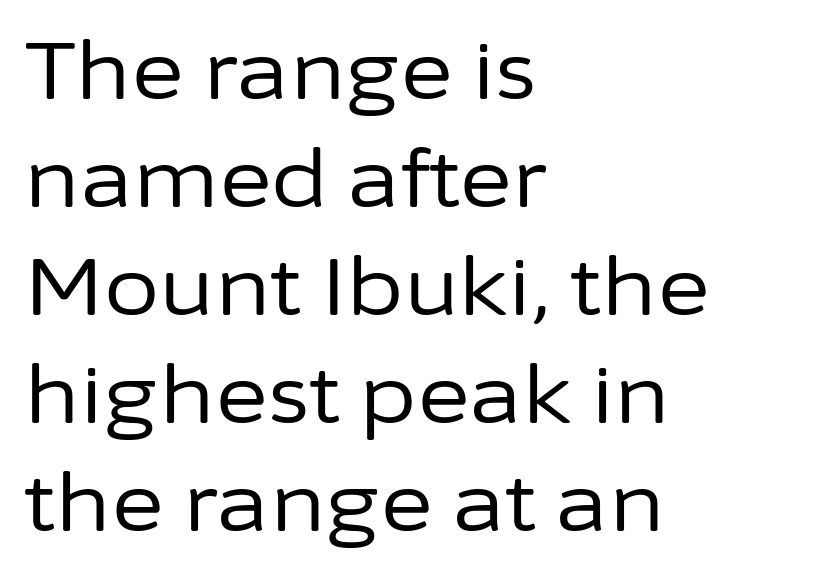
Q: Is the text bold? A: No.
Q: Is the text italic (slanted)? A: No, it is upright.
Q: Is the typeface a serif or a sans-serif typeface? A: Sans-serif.
Q: Is the text underlined? A: No.
Q: How is the paragraph aligned? A: Left-aligned.
Q: Is the spacing between letters normal or unusually wide? A: Normal.
Q: Is the spacing between lines tight, normal or loose? A: Normal.
Q: Width (condensed, normal, or wide)? A: Normal.
Q: Stroke contrast? A: Low.
Q: x-height? A: Medium.
Q: Monospaced? A: No.
